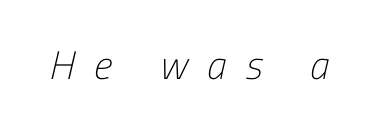
Q: Is the text bold? A: No.
Q: Is the typeface a serif or a sans-serif typeface? A: Sans-serif.
Q: Is the text underlined? A: No.
Q: Is the spacing between letters normal or unusually wide? A: Unusually wide.
Q: Width (condensed, normal, or wide)? A: Condensed.
Q: Stroke contrast? A: Low.
Q: x-height? A: Medium.
Q: Monospaced? A: No.
